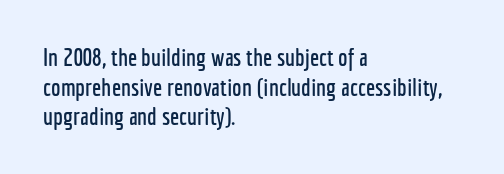
{"italic": "no", "underline": "no", "align": "left", "line_spacing_ratio": 1.23, "letter_spacing": "normal", "letter_spacing_em": 0.0, "glyph_px": 24}
